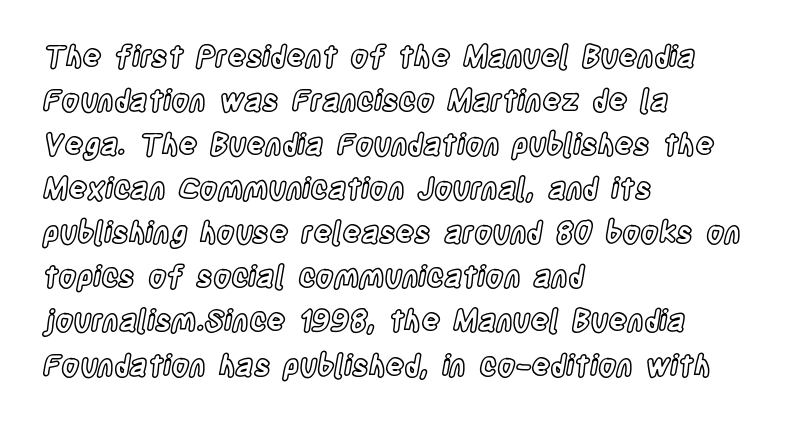
Q: Is the text italic (slanted)? A: Yes.
Q: Is the text underlined? A: No.
Q: How is the paragraph aligned? A: Left-aligned.
Q: Is the spacing between letters normal or unusually wide? A: Normal.
Q: Is the spacing between lines tight, normal or loose? A: Normal.
Q: Width (condensed, normal, or wide)? A: Condensed.
Q: x-height? A: Large.
Q: Monospaced? A: No.
